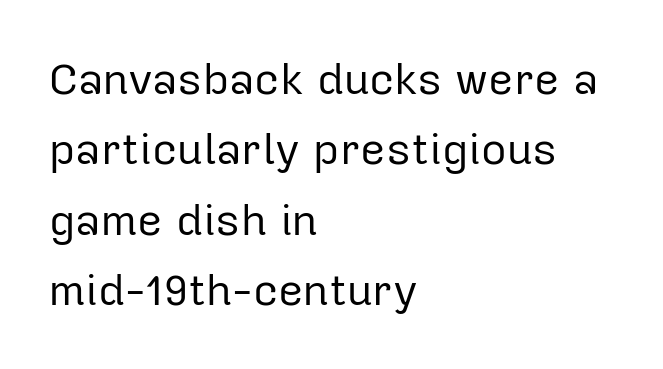
The image shows 44 px regular-weight sans-serif type, upright; set left-aligned, normal line spacing (1.6x), normal letter spacing, not underlined; low stroke contrast and a medium x-height.
